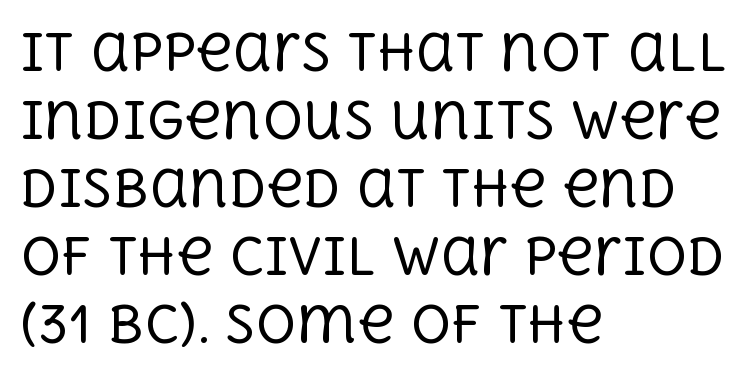
Little horizontal feet cap the strokes, marking this as serif type. The letterforms sit at book weight or below. Nobody touched the tracking dial on this one. The space beneath each line is pristine and unruled. Each letter keeps its own natural width here, so spacing adapts to shape.
